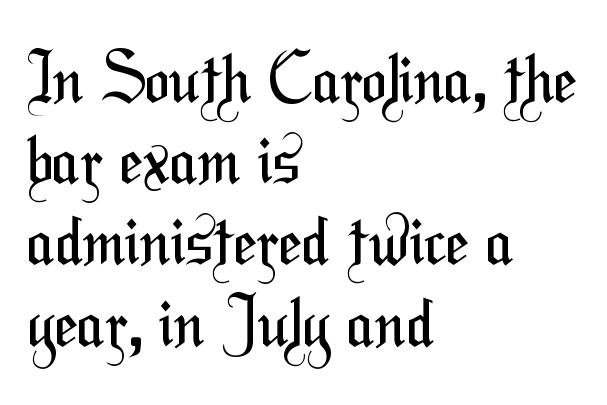
The image shows 66 px regular-weight, condensed sans-serif type; set left-aligned, line spacing 1.23x, normal letter spacing, not underlined; medium stroke contrast and a medium x-height.
